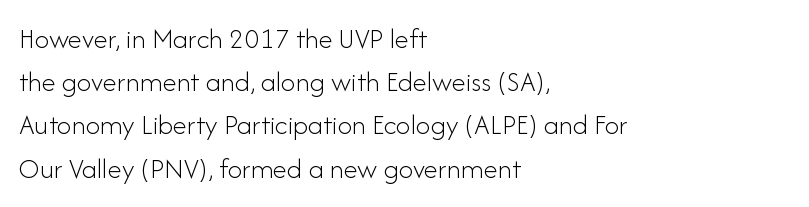
{"serif": "no", "italic": "no", "bold": "no", "weight": "light", "width": "normal", "stroke_contrast": "low", "x_height": "small", "monospaced": "no", "underline": "no", "align": "left", "line_spacing": "normal", "line_spacing_ratio": 1.49, "letter_spacing": "normal", "letter_spacing_em": 0.0, "glyph_px": 29}
